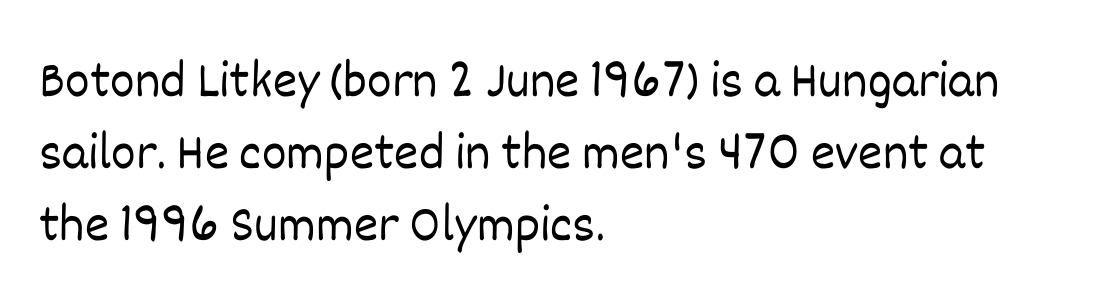
The image shows 52 px light type, upright; set left-aligned, normal line spacing (1.38x), normal letter spacing, not underlined; low stroke contrast and a large x-height.
